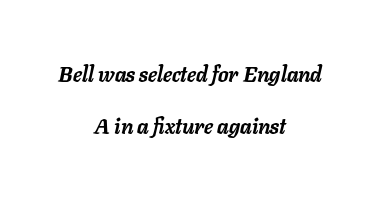
{"italic": "yes", "lean": "right", "slant_degrees": 11, "bold": "yes", "underline": "no", "align": "center", "line_spacing": "loose", "line_spacing_ratio": 2.49, "letter_spacing": "normal", "letter_spacing_em": 0.0, "glyph_px": 21}
